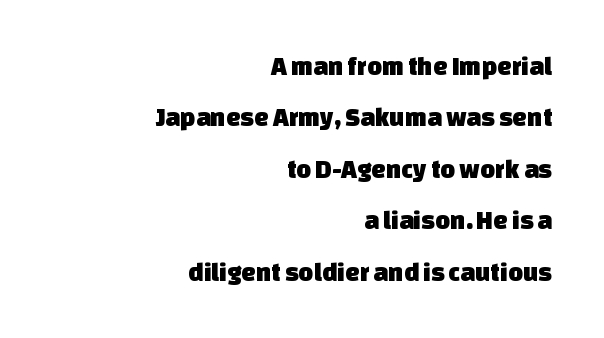
{"underline": "no", "align": "right", "line_spacing": "loose", "line_spacing_ratio": 1.98, "letter_spacing": "normal", "letter_spacing_em": 0.0, "glyph_px": 26}
